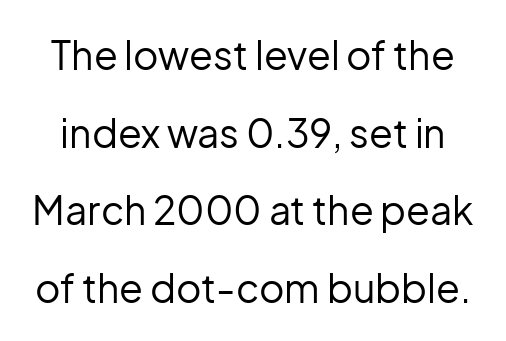
A bare baseline throughout the passage. The cut favours lightness, reaching ordinary text weight at its darkest. Notice the wide empty band between every row — that's loose leading. No italicization has been applied; the sample stays upright.
